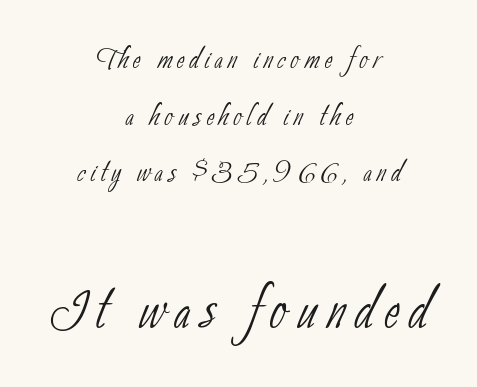
{"serif": "no", "bold": "no", "weight": "thin", "width": "condensed", "stroke_contrast": "low", "x_height": "small", "monospaced": "no", "underline": "no", "align": "center", "line_spacing": "normal", "line_spacing_ratio": 1.49, "larger_block": "second", "size_ratio": 1.97, "glyph_px": 75}
